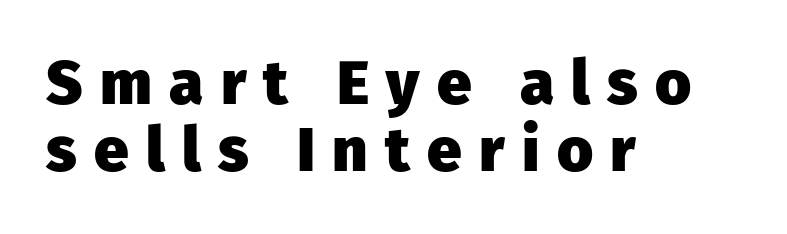
Q: Is the text bold? A: Yes.
Q: Is the text italic (slanted)? A: No, it is upright.
Q: Is the typeface a serif or a sans-serif typeface? A: Sans-serif.
Q: Is the text underlined? A: No.
Q: How is the paragraph aligned? A: Left-aligned.
Q: Is the spacing between letters normal or unusually wide? A: Unusually wide.
Q: Is the spacing between lines tight, normal or loose? A: Tight.
Q: Width (condensed, normal, or wide)? A: Normal.
Q: Stroke contrast? A: Low.
Q: x-height? A: Medium.
Q: Monospaced? A: No.
